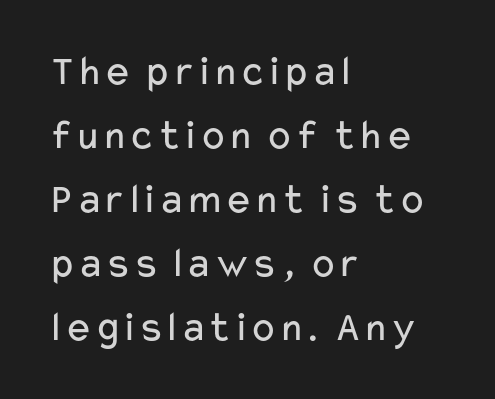
{"serif": "no", "italic": "no", "bold": "no", "weight": "regular", "width": "wide", "stroke_contrast": "low", "x_height": "medium", "monospaced": "no", "underline": "no", "align": "left", "line_spacing": "normal", "line_spacing_ratio": 1.49, "letter_spacing": "normal", "letter_spacing_em": 0.0, "glyph_px": 43}
